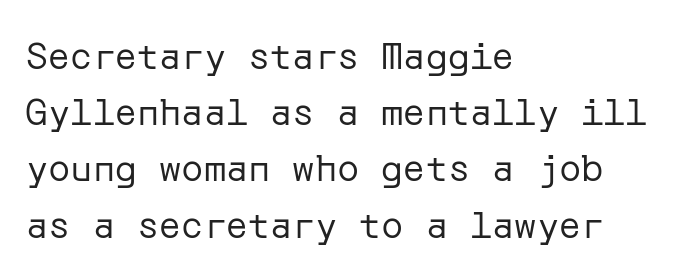
The image shows 37 px regular-weight sans-serif type, upright; set left-aligned, normal line spacing (1.52x), normal letter spacing, not underlined; low stroke contrast and a medium x-height.
